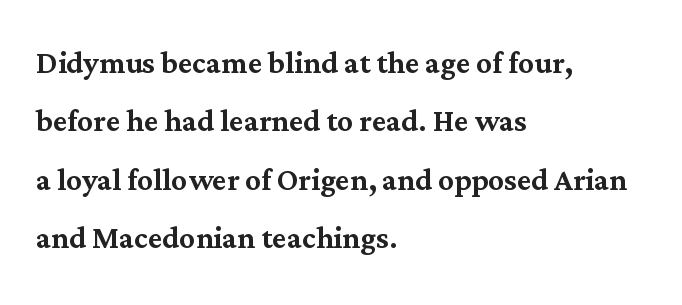
Varying glyph widths throughout — classic text-font behaviour. Decoration check: the copy has no underline. The face used here is rendered with its standard letterfit. The setting favours the left margin, as ordinary paragraphs usually do. I'd call this a serif setting — the letters wear small feet.
